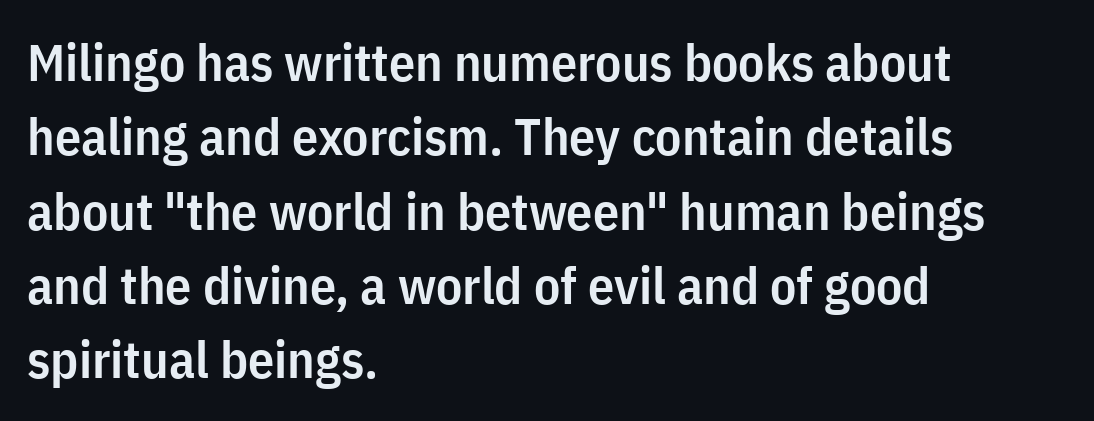
{"serif": "no", "italic": "no", "bold": "semi", "weight": "semibold", "width": "condensed", "stroke_contrast": "low", "x_height": "medium", "monospaced": "no", "underline": "no", "align": "left", "line_spacing": "normal", "line_spacing_ratio": 1.43, "letter_spacing": "normal", "letter_spacing_em": 0.0, "glyph_px": 52}
